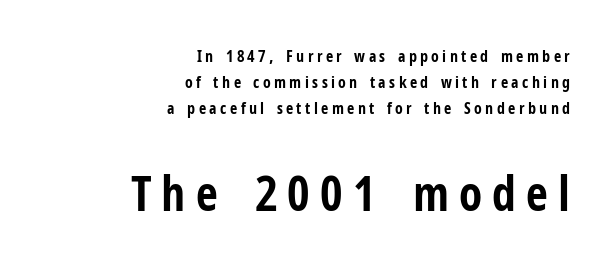
Q: Is the text bold? A: Yes.
Q: Is the text italic (slanted)? A: No, it is upright.
Q: Is the typeface a serif or a sans-serif typeface? A: Sans-serif.
Q: Is the text underlined? A: No.
Q: How is the paragraph aligned? A: Right-aligned.
Q: Is the spacing between letters normal or unusually wide? A: Unusually wide.
Q: Is the spacing between lines tight, normal or loose? A: Normal.
Q: Which block of text is set in a larger size, the first (top) or the second (bottom)? A: The second (bottom) one.
Q: Width (condensed, normal, or wide)? A: Condensed.
Q: Stroke contrast? A: Low.
Q: x-height? A: Medium.
Q: Monospaced? A: No.
